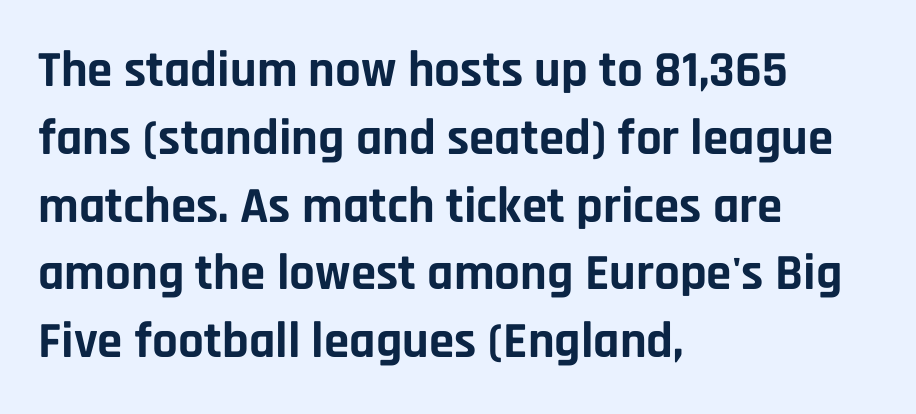
The image shows 51 px bold sans-serif type, upright; set left-aligned, normal line spacing (1.33x), normal letter spacing, not underlined; low stroke contrast and a large x-height.
